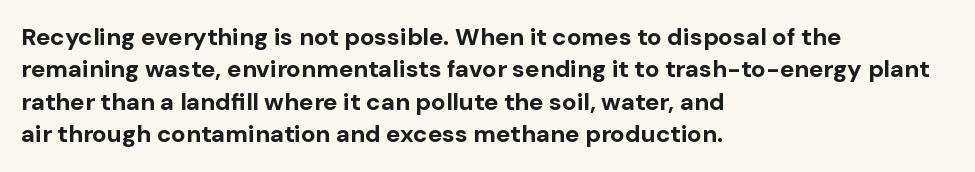
Whoever set this chose a conventional vertical rhythm. Emphasis by weight is at full strength: bold. The setting favours the left margin, as ordinary paragraphs usually do. Glance below the letters and you will spot only blank space. Rendered with straight, roman letterforms.
